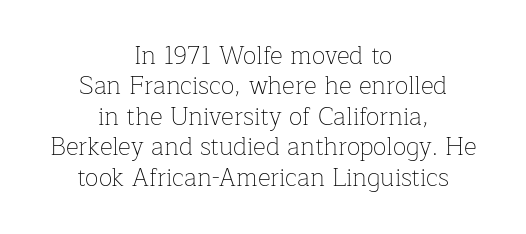
{"italic": "no", "bold": "no", "underline": "no", "align": "center", "line_spacing_ratio": 1.22, "letter_spacing": "normal", "letter_spacing_em": 0.0, "glyph_px": 25}
